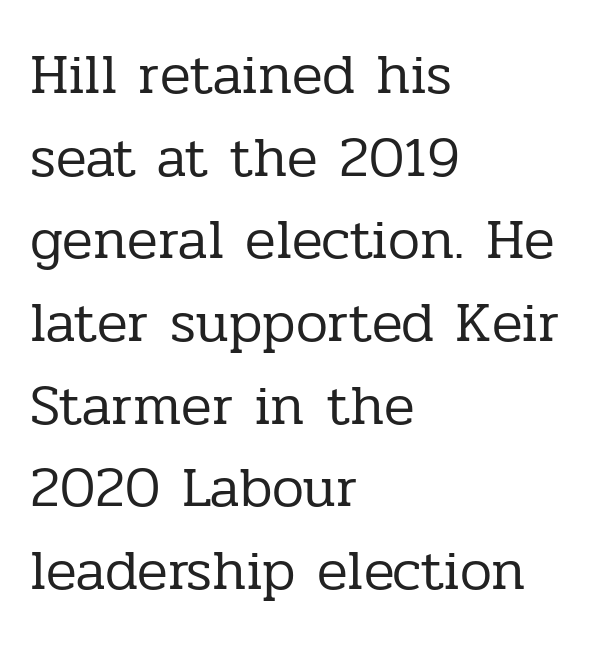
{"serif": "yes", "italic": "no", "bold": "no", "weight": "regular", "width": "normal", "stroke_contrast": "low", "x_height": "medium", "monospaced": "no", "underline": "no", "align": "left", "line_spacing": "normal", "line_spacing_ratio": 1.45, "letter_spacing": "normal", "letter_spacing_em": 0.0, "glyph_px": 57}
